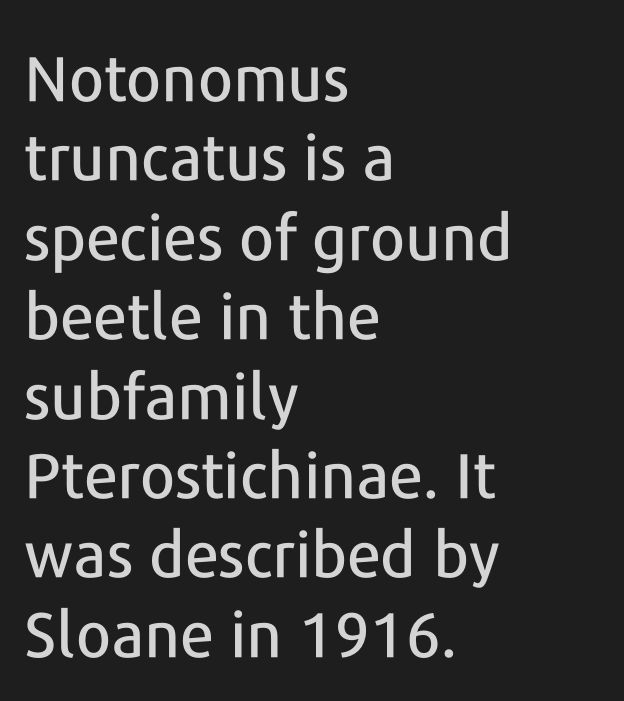
Q: Is the text italic (slanted)? A: No, it is upright.
Q: Is the typeface a serif or a sans-serif typeface? A: Sans-serif.
Q: Is the text underlined? A: No.
Q: How is the paragraph aligned? A: Left-aligned.
Q: Is the spacing between letters normal or unusually wide? A: Normal.
Q: Is the spacing between lines tight, normal or loose? A: Normal.
Q: Width (condensed, normal, or wide)? A: Normal.
Q: Stroke contrast? A: Low.
Q: x-height? A: Medium.
Q: Monospaced? A: No.
